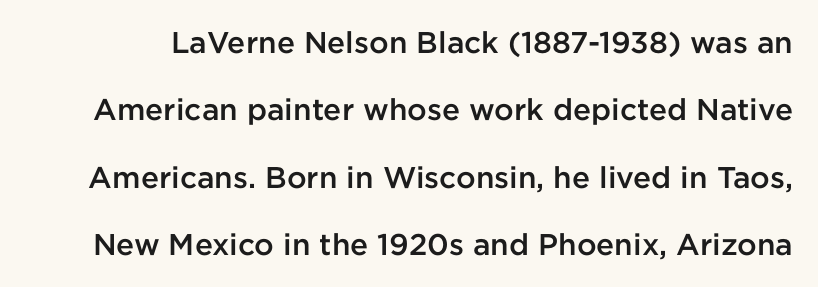
The font family rendered here belongs to the sans-serif group. Widely set lines give the paragraph a tall, airy silhouette. The type is set solid horizontally, with unmodified tracking. Set as a demibold, roughly 600 on the weight scale.
